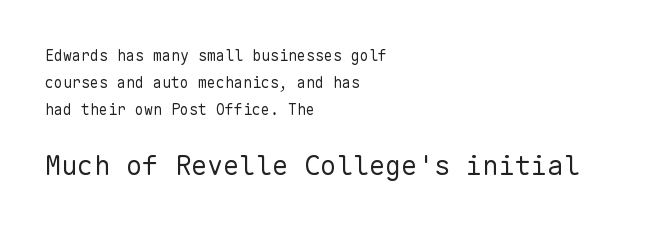
{"italic": "no", "bold": "no", "underline": "no", "align": "left", "line_spacing_ratio": 1.79, "letter_spacing": "normal", "letter_spacing_em": 0.0, "larger_block": "second", "size_ratio": 1.8, "glyph_px": 27}
